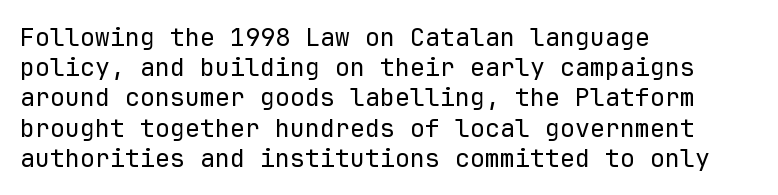
{"italic": "no", "bold": "no", "underline": "no", "align": "left", "line_spacing_ratio": 1.21, "letter_spacing": "normal", "letter_spacing_em": 0.0, "glyph_px": 25}
